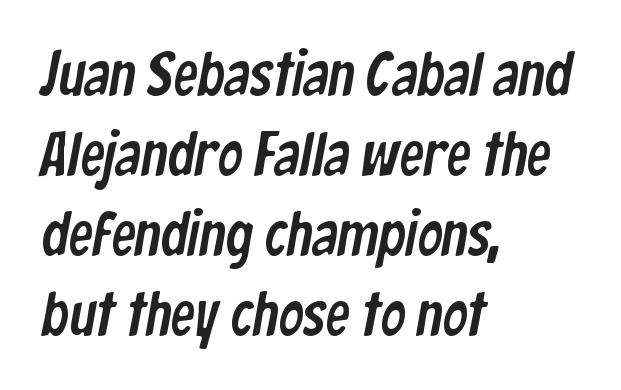
{"serif": "no", "width": "condensed", "stroke_contrast": "low", "x_height": "medium", "monospaced": "no", "underline": "no", "align": "left", "line_spacing": "normal", "line_spacing_ratio": 1.31, "letter_spacing": "normal", "letter_spacing_em": 0.0, "glyph_px": 61}
